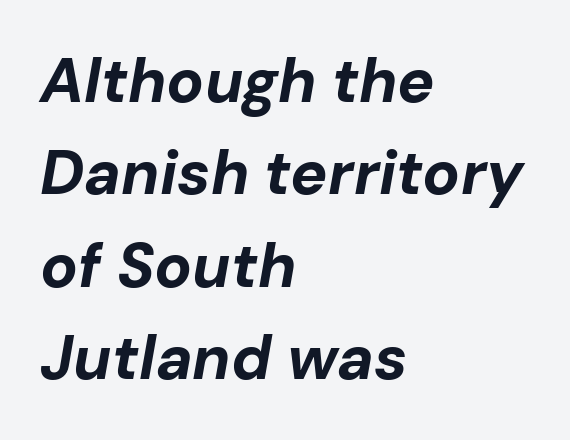
Q: Is the text bold? A: Yes.
Q: Is the text italic (slanted)? A: Yes, it leans right by about 10 degrees.
Q: Is the text underlined? A: No.
Q: How is the paragraph aligned? A: Left-aligned.
Q: Is the spacing between letters normal or unusually wide? A: Normal.
Q: Is the spacing between lines tight, normal or loose? A: Normal.
Q: Width (condensed, normal, or wide)? A: Normal.
Q: Stroke contrast? A: Low.
Q: x-height? A: Medium.
Q: Monospaced? A: No.
